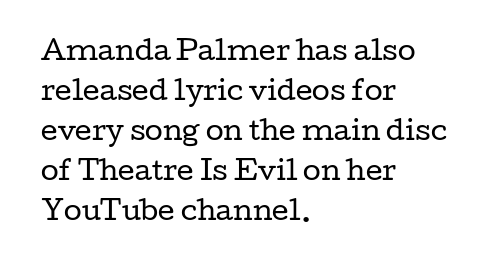
The image shows 26 px text type, upright; set left-aligned, normal line spacing (1.54x), normal letter spacing, not underlined.
